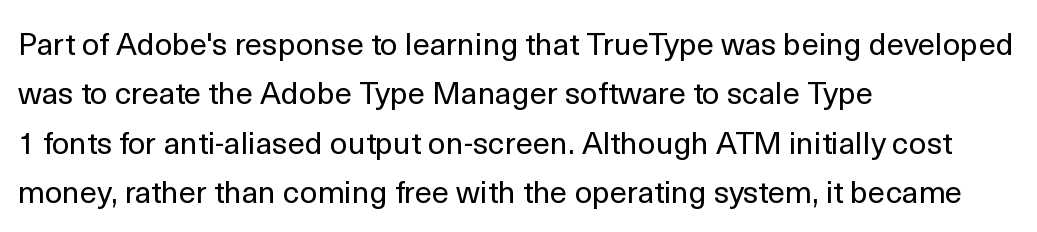
{"serif": "no", "italic": "no", "bold": "no", "weight": "regular", "width": "normal", "x_height": "medium", "monospaced": "no", "underline": "no", "align": "left", "line_spacing": "normal", "line_spacing_ratio": 1.59, "letter_spacing": "normal", "letter_spacing_em": 0.0, "glyph_px": 31}
